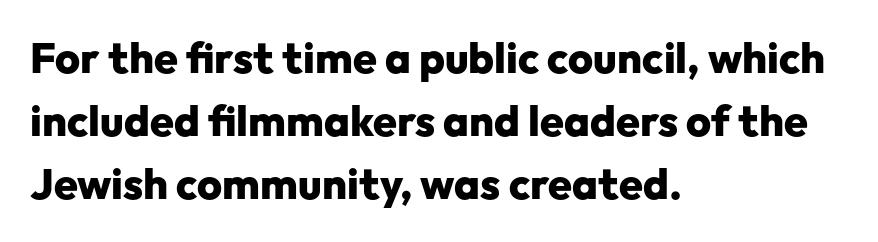
Q: Is the text bold? A: Yes.
Q: Is the text italic (slanted)? A: No, it is upright.
Q: Is the typeface a serif or a sans-serif typeface? A: Sans-serif.
Q: Is the text underlined? A: No.
Q: How is the paragraph aligned? A: Left-aligned.
Q: Is the spacing between letters normal or unusually wide? A: Normal.
Q: Is the spacing between lines tight, normal or loose? A: Normal.
Q: Width (condensed, normal, or wide)? A: Normal.
Q: Stroke contrast? A: Low.
Q: x-height? A: Medium.
Q: Monospaced? A: No.
